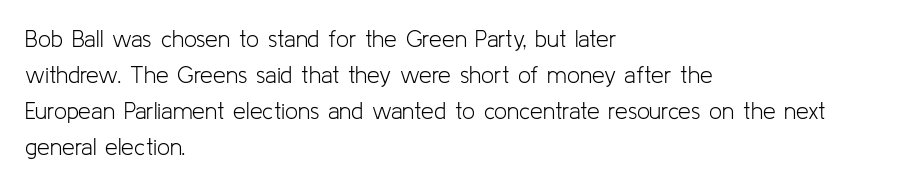
The image shows 23 px text type, upright; set left-aligned, normal line spacing (1.56x), normal letter spacing, not underlined.
